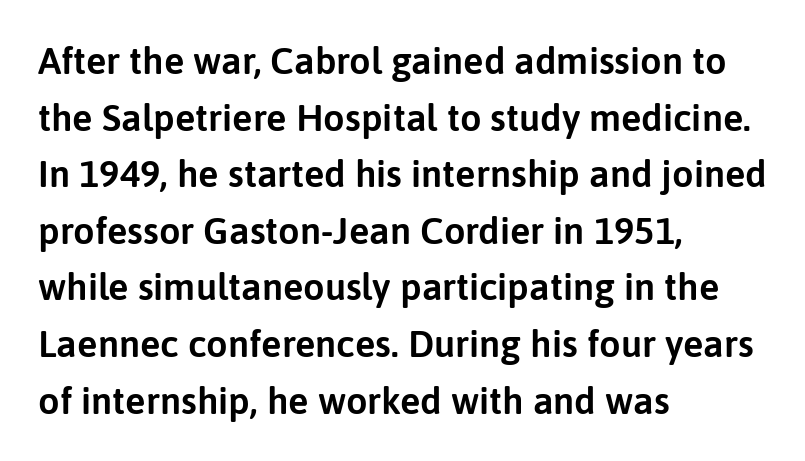
Q: Is the text italic (slanted)? A: No, it is upright.
Q: Is the typeface a serif or a sans-serif typeface? A: Sans-serif.
Q: Is the text underlined? A: No.
Q: How is the paragraph aligned? A: Left-aligned.
Q: Is the spacing between letters normal or unusually wide? A: Normal.
Q: Is the spacing between lines tight, normal or loose? A: Normal.
Q: Width (condensed, normal, or wide)? A: Normal.
Q: Stroke contrast? A: Low.
Q: x-height? A: Medium.
Q: Monospaced? A: No.
